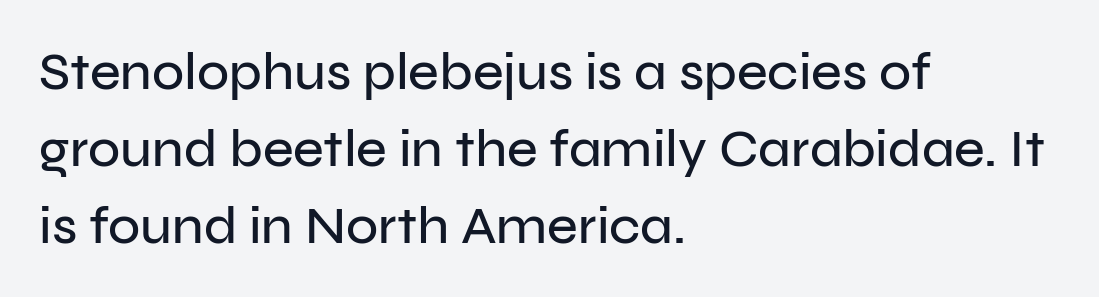
{"serif": "no", "italic": "no", "width": "normal", "stroke_contrast": "low", "x_height": "medium", "monospaced": "no", "underline": "no", "align": "left", "line_spacing": "normal", "line_spacing_ratio": 1.45, "letter_spacing": "normal", "letter_spacing_em": 0.0, "glyph_px": 53}
